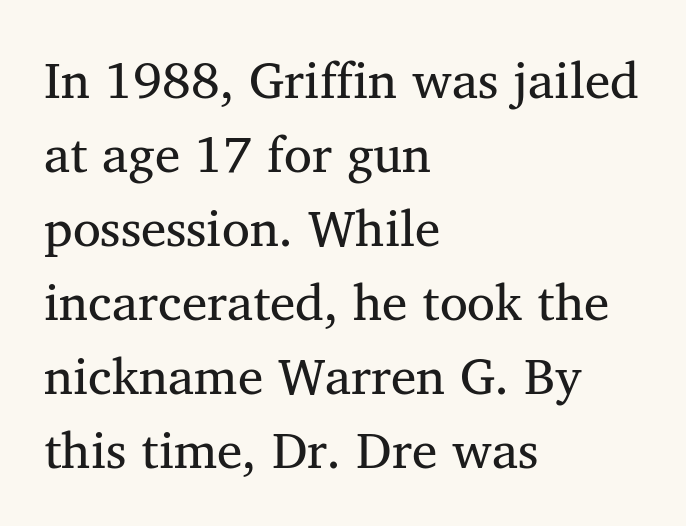
The letters carry serifs — small finishing strokes at the ends of their stems. Caption: face not bold, strokes unweighted. The type is set solid horizontally, with unmodified tracking. A clean baseline with only descenders dipping below it. Is the block centered? No — it sits flush against the left margin. Character widths vary here, with narrow letters taking less room than wide ones.
